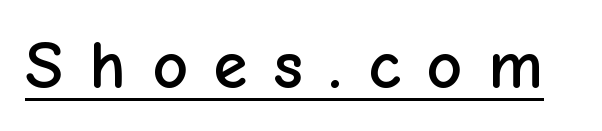
Q: Is the text italic (slanted)? A: No, it is upright.
Q: Is the typeface a serif or a sans-serif typeface? A: Sans-serif.
Q: Is the text underlined? A: Yes.
Q: Is the spacing between letters normal or unusually wide? A: Unusually wide.
Q: Width (condensed, normal, or wide)? A: Normal.
Q: Stroke contrast? A: Low.
Q: x-height? A: Medium.
Q: Monospaced? A: No.
